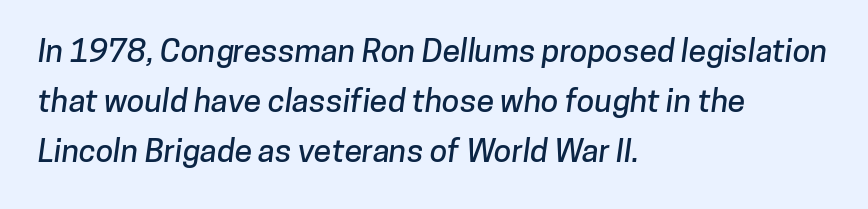
Glyph-to-glyph distance matches everyday printed text. One-word summary of the alignment: left. This rendering employs a face without finishing strokes, i.e., a sans-serif. This sample has the flowing, uneven cadence of proportional lettering. Just letters on the line, the space beneath them empty. How would I describe the line gaps? Plain and ordinary.
